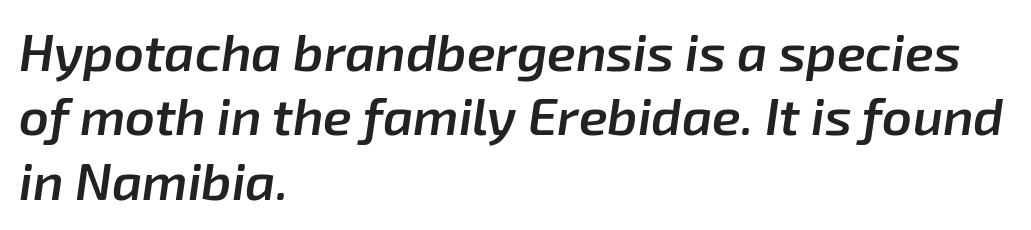
{"italic": "yes", "lean": "right", "slant_degrees": 8, "bold": "semi", "weight": "semibold", "width": "normal", "stroke_contrast": "low", "x_height": "medium", "monospaced": "no", "underline": "no", "align": "left", "line_spacing_ratio": 1.24, "letter_spacing": "normal", "letter_spacing_em": 0.0, "glyph_px": 52}
